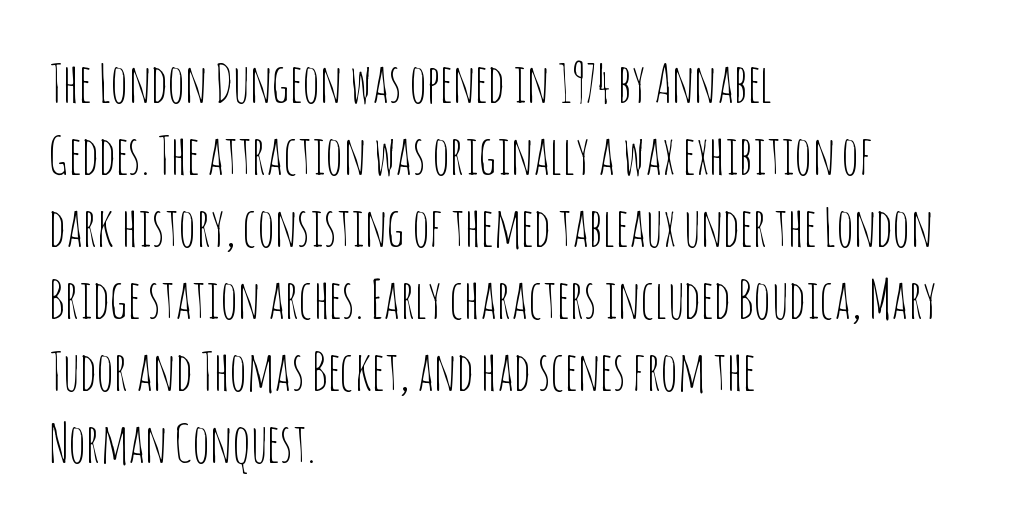
The block of text has a typical density, with ordinary space between rows. You can tell from the bare stems that sans-serif type was used. Students, note that the glyphs here touch the page at normal intervals. Quick note: not italic, upright. Summary of weight: not heavy and not bold.
